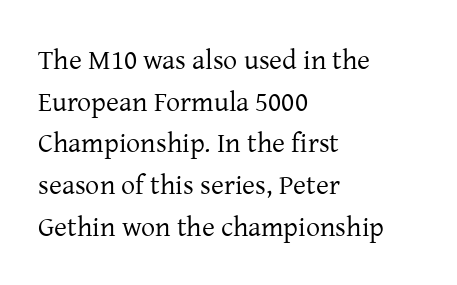
{"serif": "yes", "italic": "no", "bold": "no", "weight": "regular", "width": "normal", "stroke_contrast": "low", "x_height": "medium", "monospaced": "no", "underline": "no", "align": "left", "line_spacing": "normal", "line_spacing_ratio": 1.49, "letter_spacing": "normal", "letter_spacing_em": 0.0, "glyph_px": 28}
